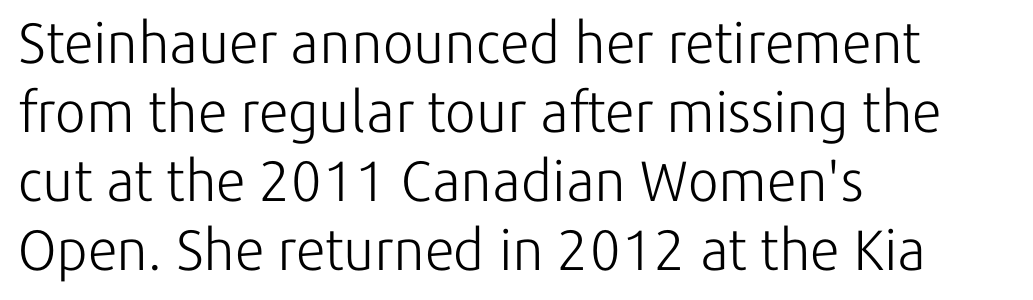
{"serif": "no", "italic": "no", "bold": "no", "weight": "light", "width": "normal", "stroke_contrast": "low", "x_height": "medium", "monospaced": "no", "underline": "no", "align": "left", "line_spacing_ratio": 1.21, "letter_spacing": "normal", "letter_spacing_em": 0.0, "glyph_px": 57}
